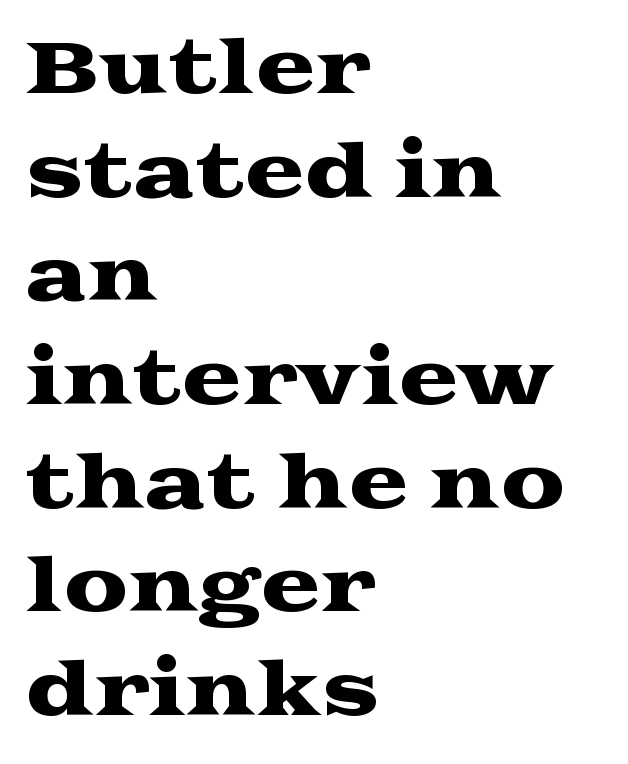
{"serif": "yes", "italic": "no", "width": "wide", "stroke_contrast": "medium", "x_height": "medium", "monospaced": "no", "underline": "no", "align": "left", "line_spacing": "normal", "line_spacing_ratio": 1.44, "letter_spacing": "normal", "letter_spacing_em": 0.0, "glyph_px": 72}
